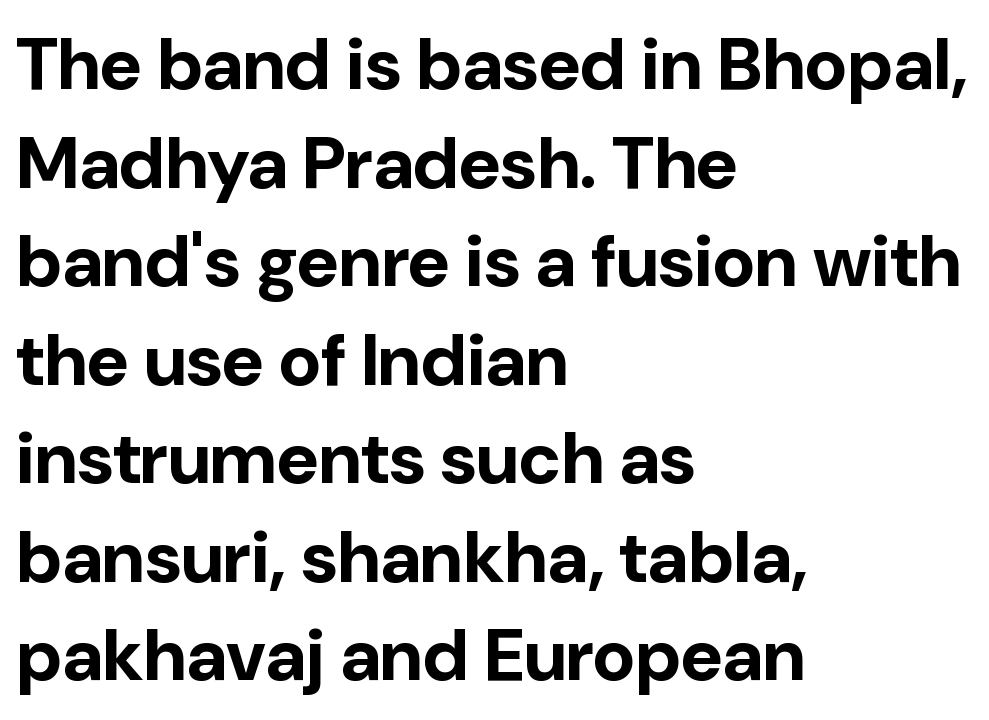
The rendering uses natural spacing where letterforms have individual widths. This block has exactly the height ordinary leading produces. Caption: standard tracking, unaltered. Casual observation: everything's shoved over to the left. The foot of each line stays bare and open.
